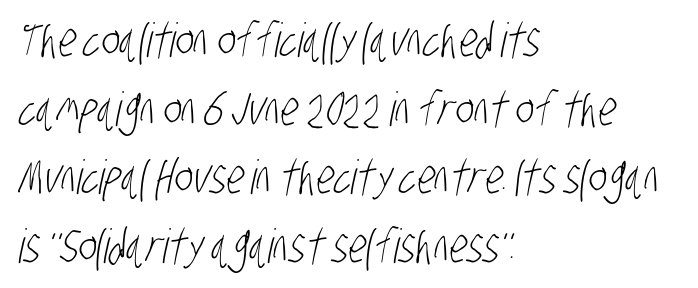
Q: Is the text bold? A: No.
Q: Is the typeface a serif or a sans-serif typeface? A: Sans-serif.
Q: Is the text underlined? A: No.
Q: How is the paragraph aligned? A: Left-aligned.
Q: Is the spacing between letters normal or unusually wide? A: Normal.
Q: Is the spacing between lines tight, normal or loose? A: Normal.
Q: Width (condensed, normal, or wide)? A: Condensed.
Q: Stroke contrast? A: Low.
Q: x-height? A: Large.
Q: Monospaced? A: No.
